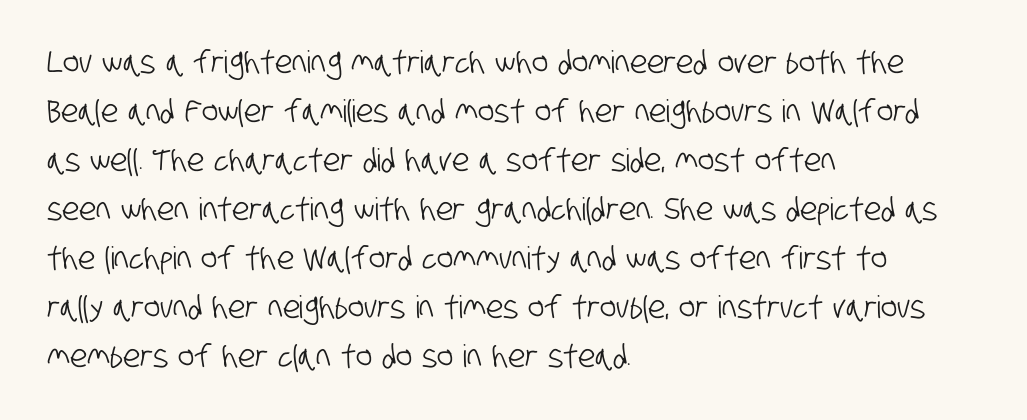
Q: Is the typeface a serif or a sans-serif typeface? A: Sans-serif.
Q: Is the text underlined? A: No.
Q: How is the paragraph aligned? A: Left-aligned.
Q: Is the spacing between letters normal or unusually wide? A: Normal.
Q: Is the spacing between lines tight, normal or loose? A: Normal.
Q: Width (condensed, normal, or wide)? A: Condensed.
Q: Stroke contrast? A: Low.
Q: x-height? A: Large.
Q: Monospaced? A: No.
